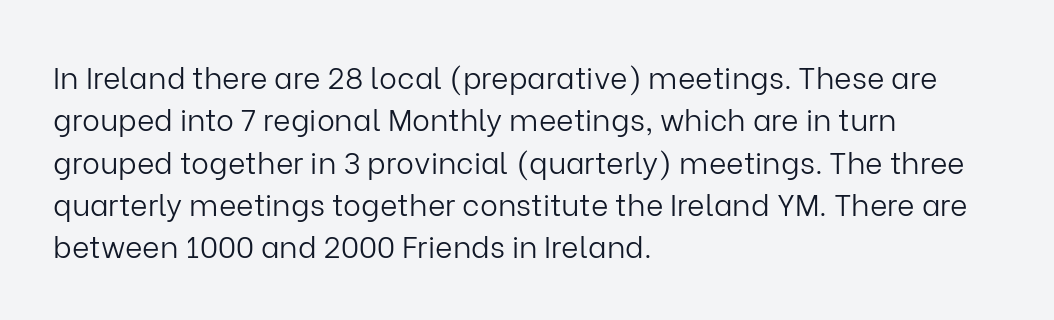
The image shows 30 px light sans-serif type, upright; set left-aligned, normal line spacing (1.41x), normal letter spacing, not underlined; low stroke contrast and a medium x-height.
